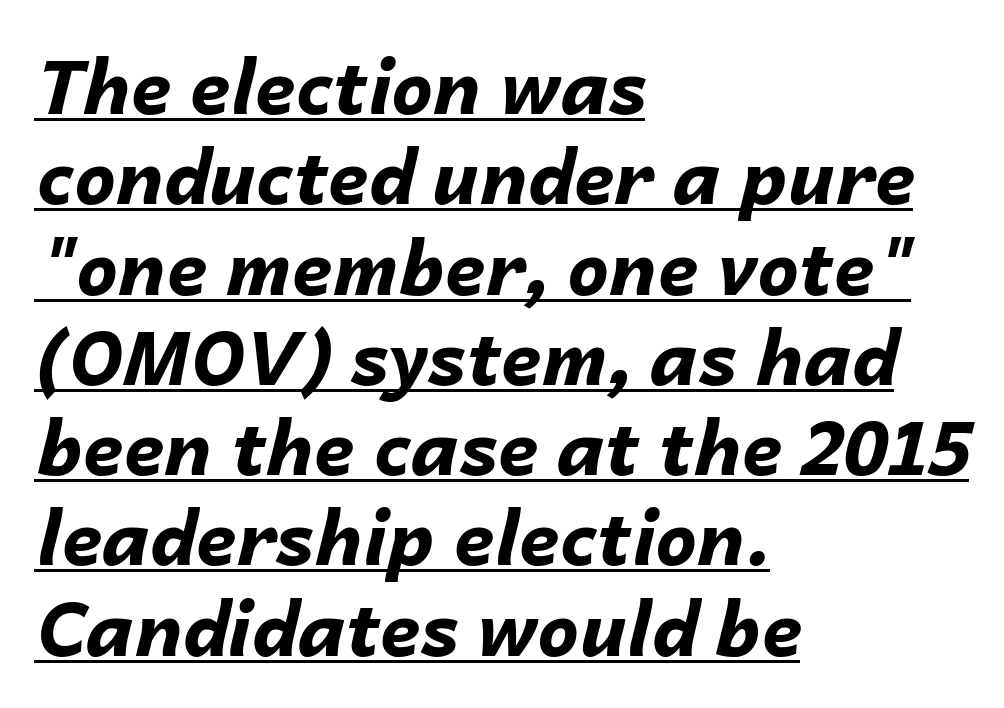
The specimen includes a rule beneath the text block's lines. Does extra space separate the letters? No, they use regular spacing. This is oblique type, the kind used for emphasis or titles. Weight: bold.
